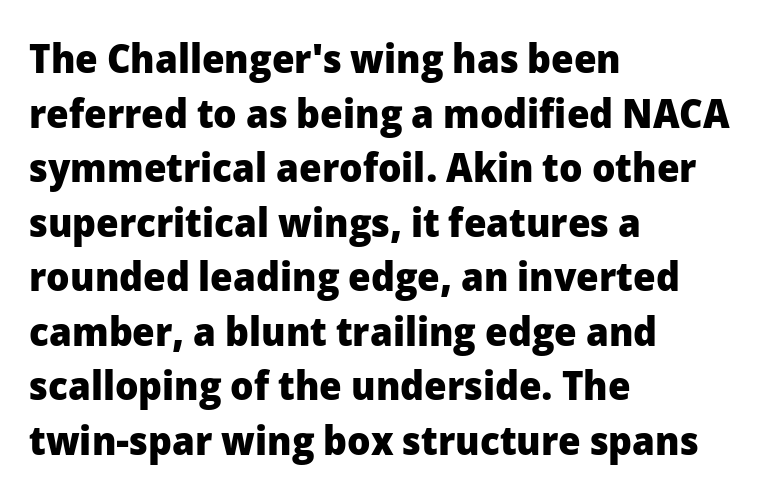
{"serif": "no", "italic": "no", "bold": "yes", "weight": "heavy", "width": "normal", "stroke_contrast": "low", "x_height": "medium", "monospaced": "no", "underline": "no", "align": "left", "line_spacing": "normal", "line_spacing_ratio": 1.33, "letter_spacing": "normal", "letter_spacing_em": 0.0, "glyph_px": 41}
